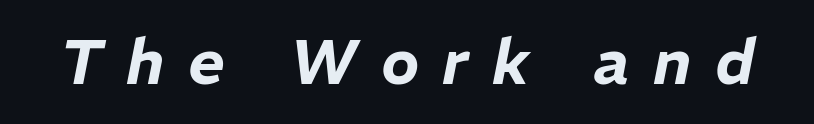
Q: Is the text italic (slanted)? A: Yes, it leans right by about 11 degrees.
Q: Is the text underlined? A: No.
Q: Is the spacing between letters normal or unusually wide? A: Unusually wide.
Q: Width (condensed, normal, or wide)? A: Normal.
Q: Stroke contrast? A: Low.
Q: x-height? A: Medium.
Q: Monospaced? A: No.
